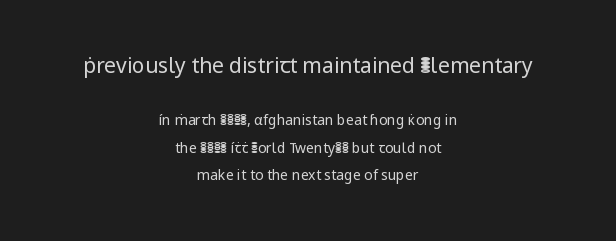
{"italic": "no", "bold": "no", "underline": "no", "align": "center", "line_spacing": "loose", "line_spacing_ratio": 1.97, "letter_spacing": "normal", "letter_spacing_em": 0.0, "larger_block": "first", "size_ratio": 1.5, "glyph_px": 21}
